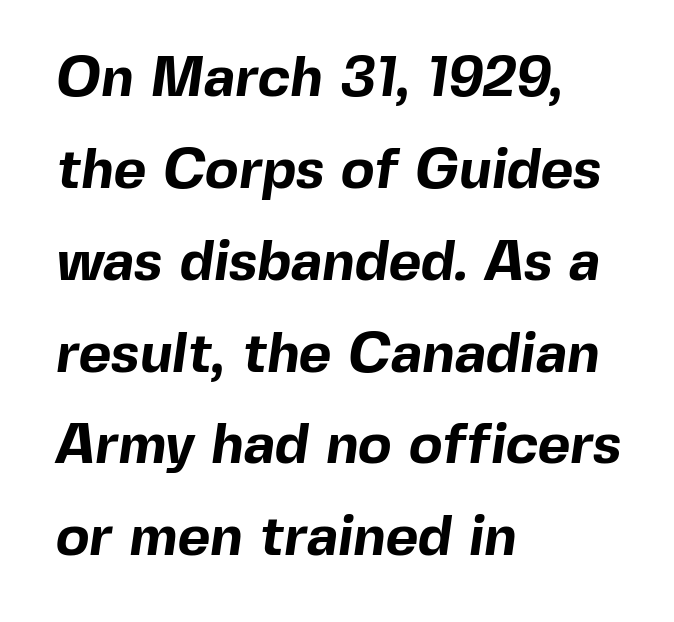
The image shows 56 px bold sans-serif type; set left-aligned, normal line spacing (1.64x), normal letter spacing, not underlined; a medium x-height.
